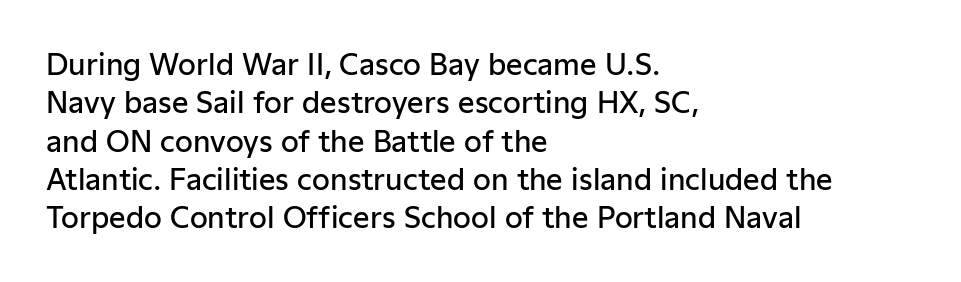
The image shows 29 px semibold sans-serif type, upright; set left-aligned, normal line spacing (1.32x), normal letter spacing, not underlined; low stroke contrast and a medium x-height.
